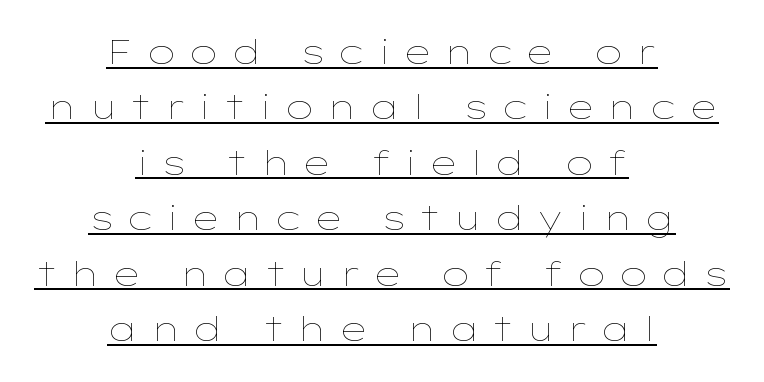
Q: Is the text bold? A: No.
Q: Is the text italic (slanted)? A: No, it is upright.
Q: Is the text underlined? A: Yes.
Q: How is the paragraph aligned? A: Centered.
Q: Is the spacing between letters normal or unusually wide? A: Unusually wide.
Q: Is the spacing between lines tight, normal or loose? A: Normal.
Q: Width (condensed, normal, or wide)? A: Wide.
Q: Stroke contrast? A: Low.
Q: x-height? A: Medium.
Q: Monospaced? A: No.
